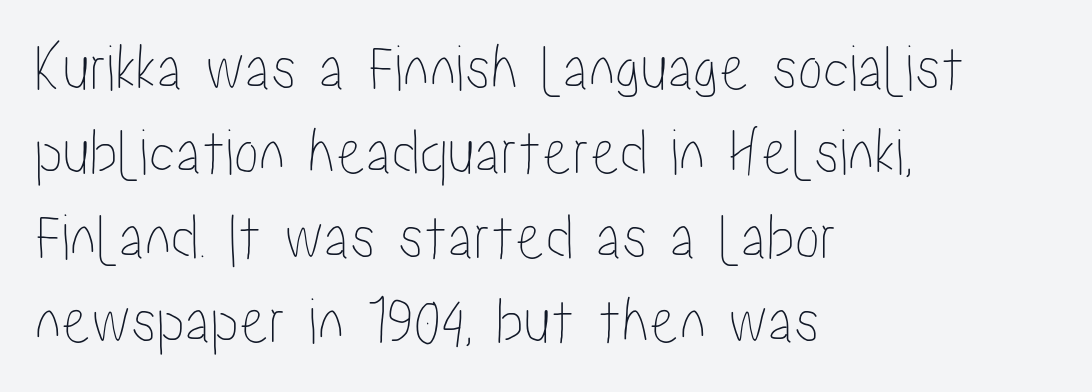
{"italic": "no", "width": "condensed", "stroke_contrast": "low", "x_height": "medium", "monospaced": "no", "underline": "no", "align": "left", "line_spacing": "normal", "line_spacing_ratio": 1.26, "letter_spacing": "normal", "letter_spacing_em": 0.0, "glyph_px": 67}
